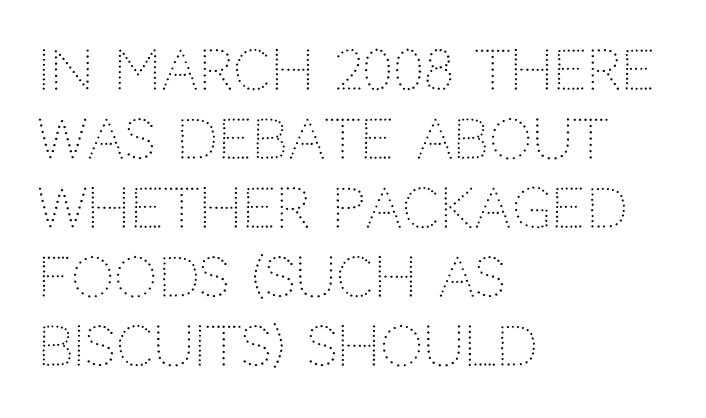
The image shows 54 px light sans-serif type, upright; set left-aligned, normal line spacing (1.28x), normal letter spacing, not underlined; low stroke contrast and a large x-height.
